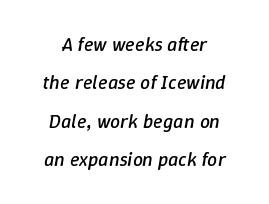
Q: Is the text bold? A: No.
Q: Is the text italic (slanted)? A: Yes, it leans right by about 9 degrees.
Q: Is the text underlined? A: No.
Q: How is the paragraph aligned? A: Centered.
Q: Is the spacing between letters normal or unusually wide? A: Normal.
Q: Is the spacing between lines tight, normal or loose? A: Loose.
